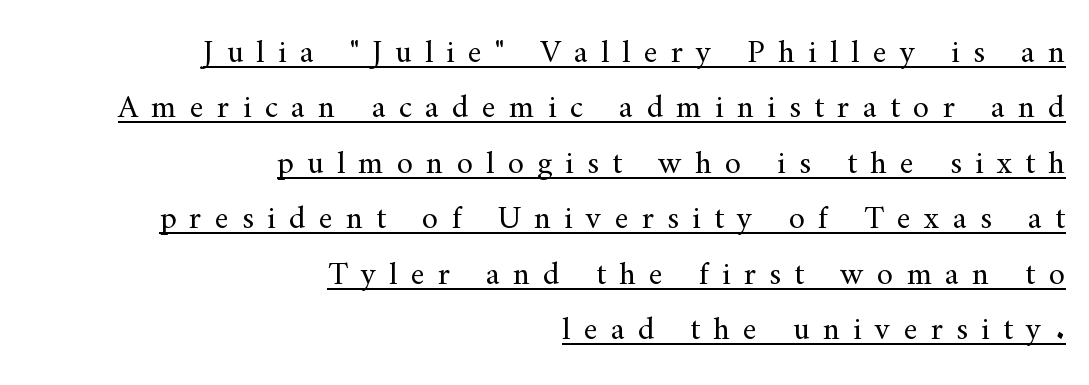
The image shows 33 px regular-weight serif type, upright; set right-aligned, normal line spacing (1.68x), unusually wide letter spacing (+0.4 em), underlined; medium stroke contrast and a small x-height.
